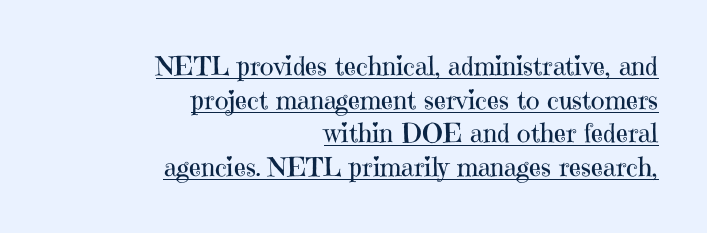
{"italic": "no", "bold": "no", "underline": "yes", "align": "right", "line_spacing": "normal", "line_spacing_ratio": 1.29, "letter_spacing": "normal", "letter_spacing_em": 0.0, "glyph_px": 26}
